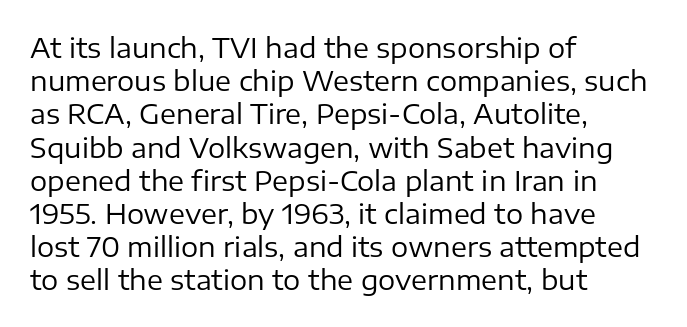
The zone under the glyphs is completely vacant. The passage is arranged the way most books set body copy — flush left. The type sits square on the baseline with zero lean. Weight: in the light-to-regular range. In terms of letterspacing, this is plain default setting.
